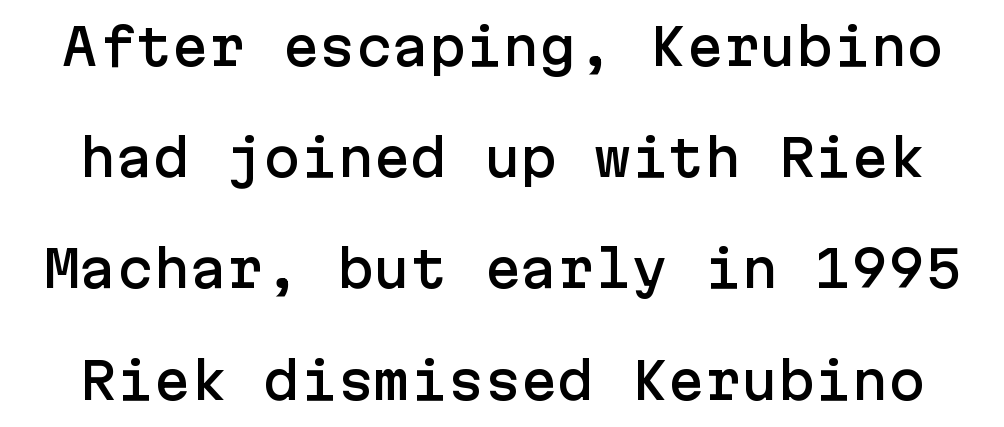
The image shows 49 px sans-serif type, upright; set loose line spacing (2.27x), normal letter spacing, not underlined; low stroke contrast and a medium x-height.
